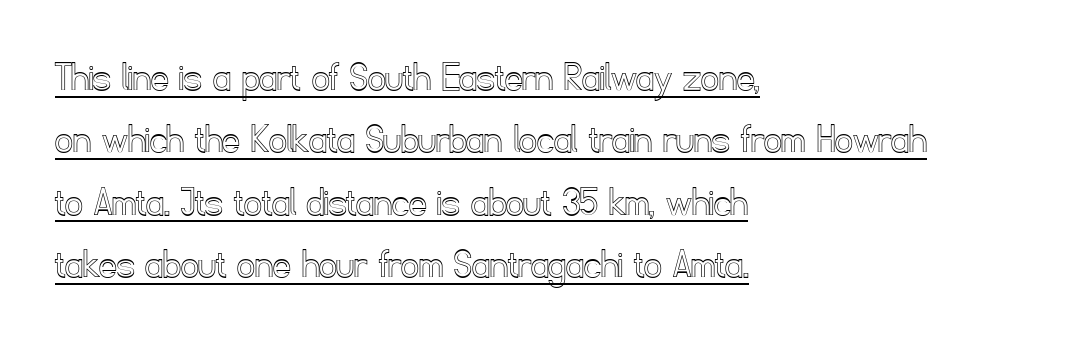
The image shows 43 px text type, upright; set left-aligned, normal line spacing (1.45x), normal letter spacing, underlined; a small x-height.
